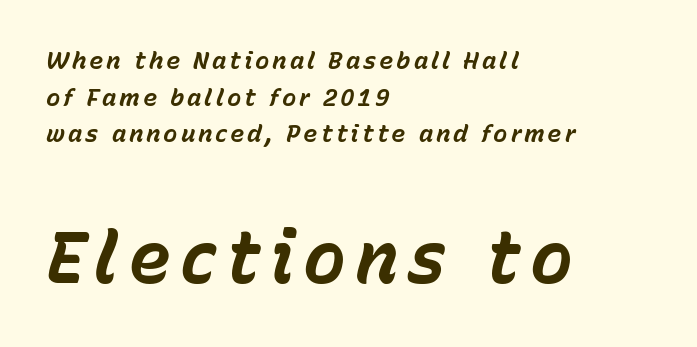
The rendering applies a slant to the glyphs. This block has exactly the height ordinary leading produces. The letters advance in unequal steps, a hallmark of proportional type. Bare-footed words on every line.
